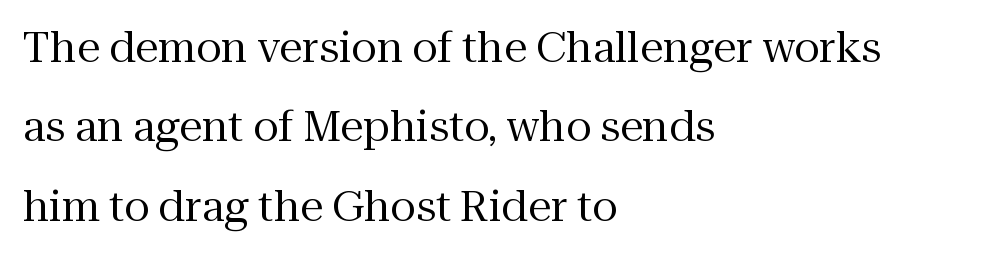
In terms of posture, this sample is upright. The area under the type is left untouched. Check where the strokes stop: tiny serifs finish them off. The typesetter chose a ragged-right arrangement here. These glyphs show unthickened strokes, regular width or finer. There is no visible air inserted between adjacent glyphs.
